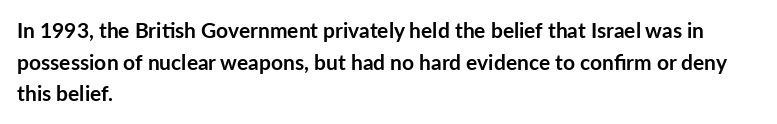
The image shows 21 px bold type, upright; set left-aligned, normal line spacing (1.51x), normal letter spacing, not underlined.
